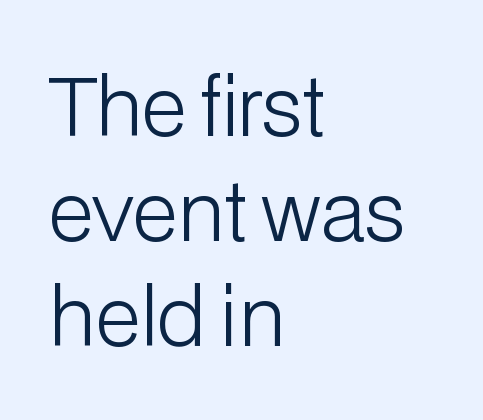
{"serif": "no", "italic": "no", "bold": "no", "weight": "light", "width": "normal", "stroke_contrast": "low", "x_height": "medium", "monospaced": "no", "underline": "no", "align": "left", "line_spacing": "normal", "line_spacing_ratio": 1.33, "letter_spacing": "normal", "letter_spacing_em": 0.0, "glyph_px": 79}
